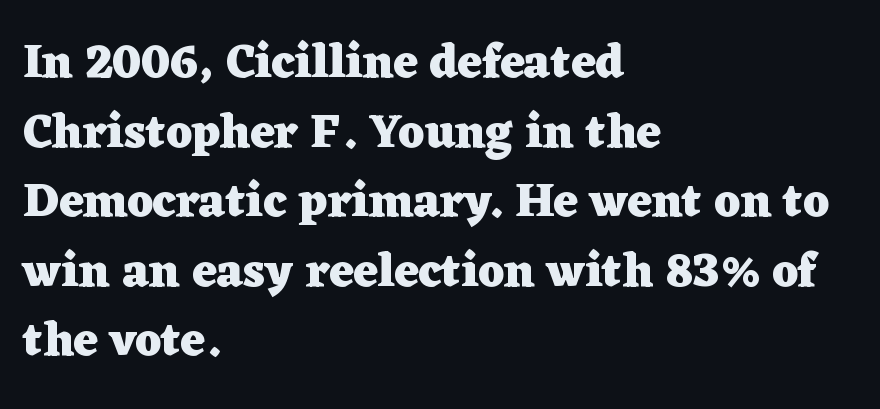
Q: Is the text bold? A: Yes.
Q: Is the text italic (slanted)? A: No, it is upright.
Q: Is the typeface a serif or a sans-serif typeface? A: Serif.
Q: Is the text underlined? A: No.
Q: How is the paragraph aligned? A: Left-aligned.
Q: Is the spacing between letters normal or unusually wide? A: Normal.
Q: Is the spacing between lines tight, normal or loose? A: Normal.
Q: Width (condensed, normal, or wide)? A: Wide.
Q: Stroke contrast? A: Low.
Q: x-height? A: Medium.
Q: Monospaced? A: No.
